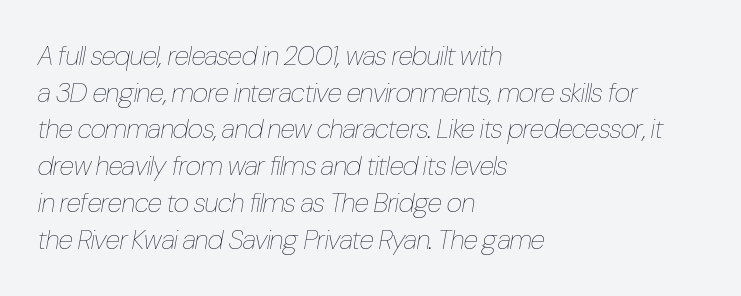
The image shows 27 px text type, italic (leaning right); set left-aligned, normal line spacing (1.36x), normal letter spacing, not underlined.
